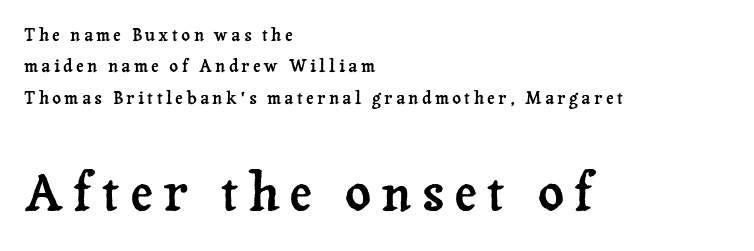
{"serif": "yes", "italic": "no", "width": "normal", "stroke_contrast": "low", "x_height": "medium", "monospaced": "no", "underline": "no", "align": "left", "line_spacing_ratio": 1.85, "letter_spacing": "wide", "letter_spacing_em": 0.2, "larger_block": "second", "size_ratio": 3.0, "glyph_px": 51}
